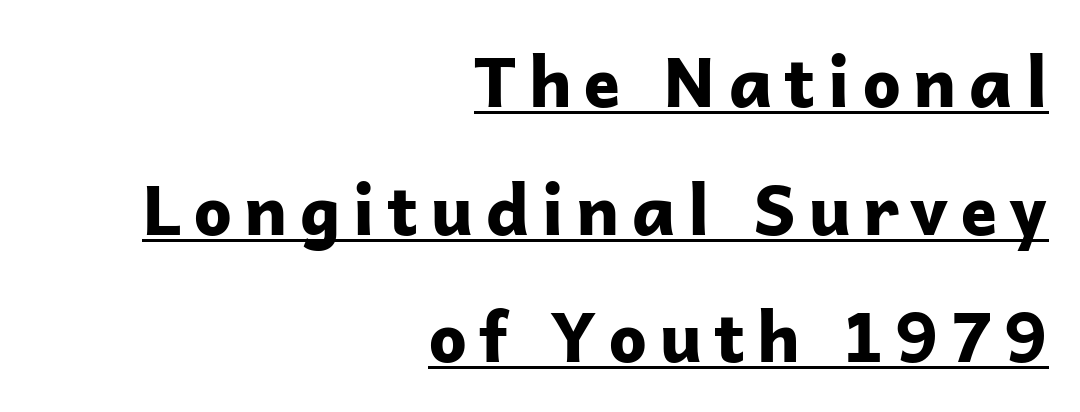
The image shows 69 px bold sans-serif type, upright; set right-aligned, line spacing 1.85x, underlined; low stroke contrast and a medium x-height.
